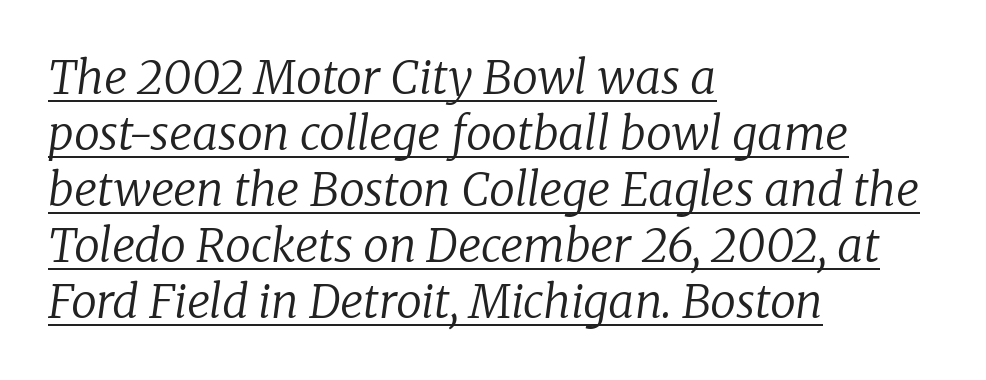
{"serif": "yes", "italic": "yes", "lean": "right", "slant_degrees": 8, "bold": "no", "weight": "regular", "width": "normal", "stroke_contrast": "low", "x_height": "medium", "monospaced": "no", "underline": "yes", "align": "left", "line_spacing_ratio": 1.22, "letter_spacing": "normal", "letter_spacing_em": 0.0, "glyph_px": 46}
